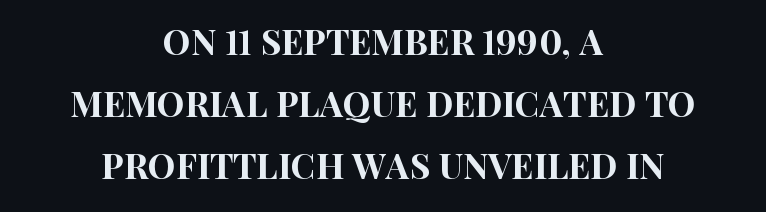
The letters sit at their default tracking, neither squeezed nor spread. Rendered with straight, roman letterforms. The passage shown is typed in a proportional face where columns would drift. The whitespace from short lines is split evenly between both sides.
